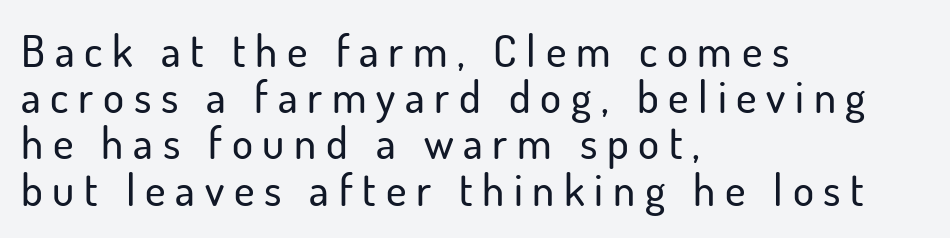
The image shows 44 px sans-serif type, upright; set left-aligned, tight line spacing (1.05x), unusually wide letter spacing (+0.22 em), not underlined; low stroke contrast and a small x-height.
